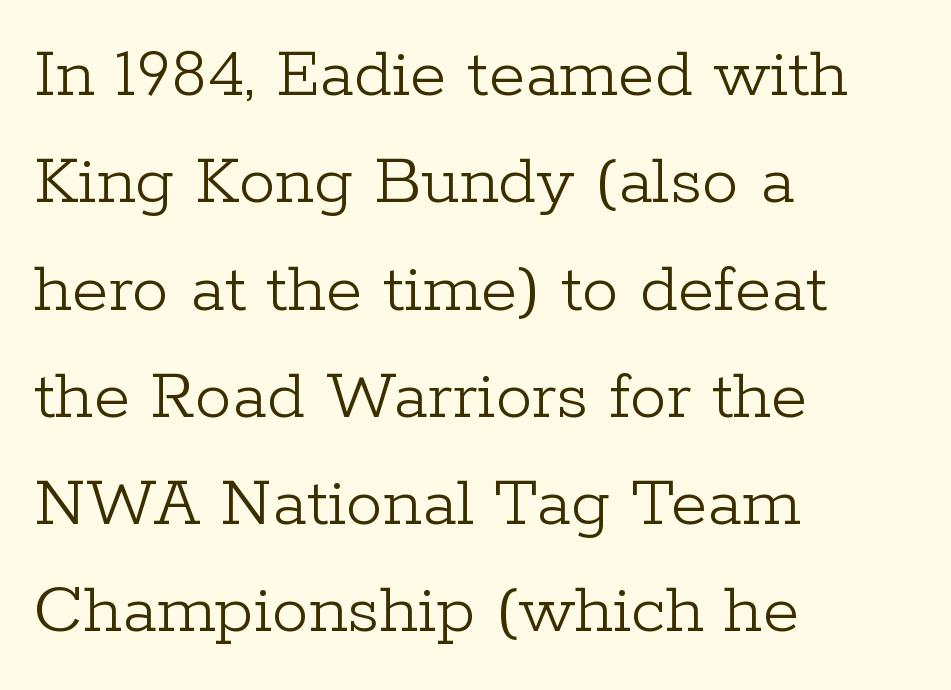
The image shows 74 px light serif type, upright; set left-aligned, normal line spacing (1.45x), normal letter spacing, not underlined; low stroke contrast and a medium x-height.
